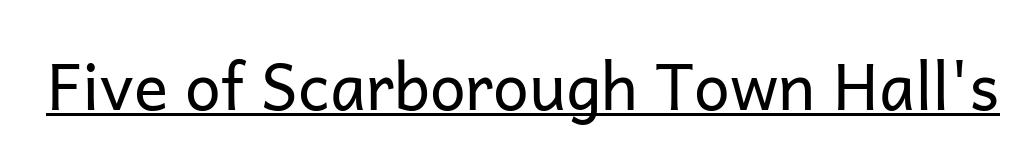
What decoration does the sample have? An underline. No chunkiness to these letters — they're not bold. The line texture is even and compact thanks to regular tracking. The letters stand straight up with perfectly vertical stems.
